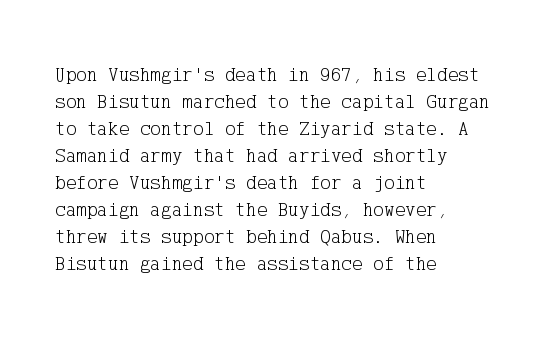
The image shows 20 px text type, upright; set left-aligned, normal line spacing (1.35x), normal letter spacing, not underlined.
